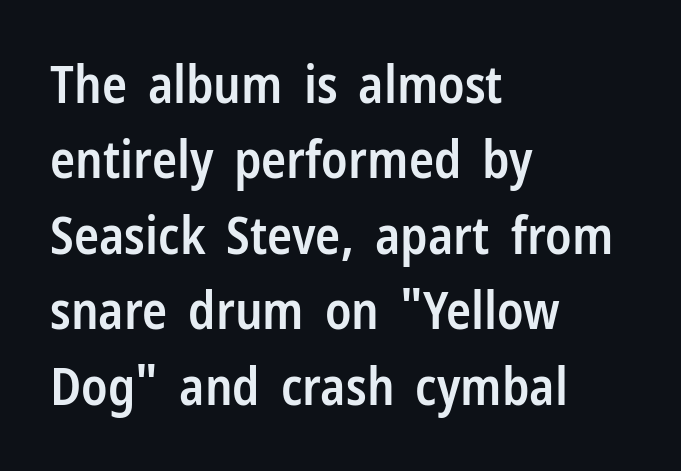
{"serif": "no", "italic": "no", "bold": "semi", "weight": "semibold", "width": "condensed", "stroke_contrast": "low", "x_height": "medium", "monospaced": "no", "underline": "no", "align": "left", "line_spacing": "normal", "line_spacing_ratio": 1.45, "letter_spacing": "normal", "letter_spacing_em": 0.0, "glyph_px": 52}
